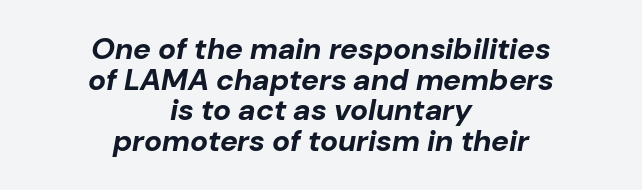
Character widths vary here, with narrow letters taking less room than wide ones. On the weight axis this lands at bold, roughly 700. In terms of leading, this rendering errs on the cramped side. The lines are quadded center. No word sits above an underline.
